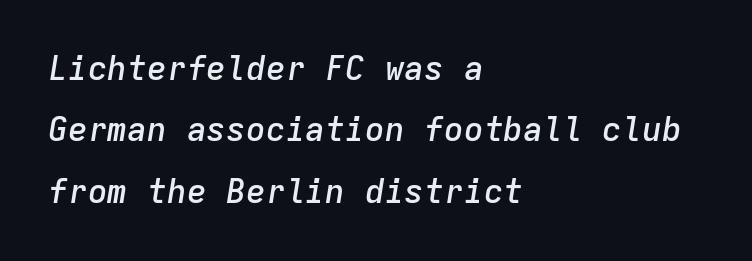
Q: Is the text bold? A: Semi-bold.
Q: Is the text italic (slanted)? A: Yes, it leans right by about 9 degrees.
Q: Is the text underlined? A: No.
Q: How is the paragraph aligned? A: Left-aligned.
Q: Is the spacing between letters normal or unusually wide? A: Normal.
Q: Width (condensed, normal, or wide)? A: Normal.
Q: Stroke contrast? A: Low.
Q: x-height? A: Medium.
Q: Monospaced? A: Yes.
